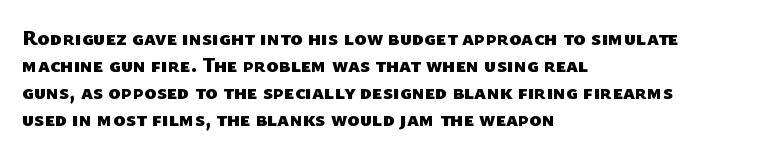
The image shows 21 px bold type; set left-aligned, normal line spacing (1.29x), normal letter spacing, not underlined.
